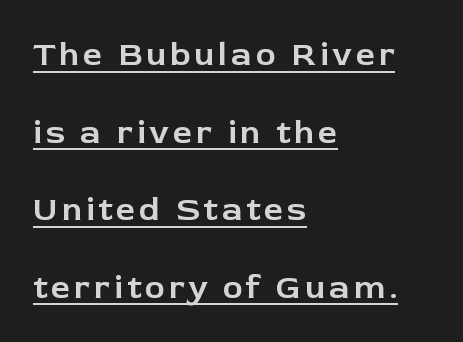
The image shows 34 px sans-serif type, upright; set left-aligned, loose line spacing (2.28x), underlined; low stroke contrast and a medium x-height.
